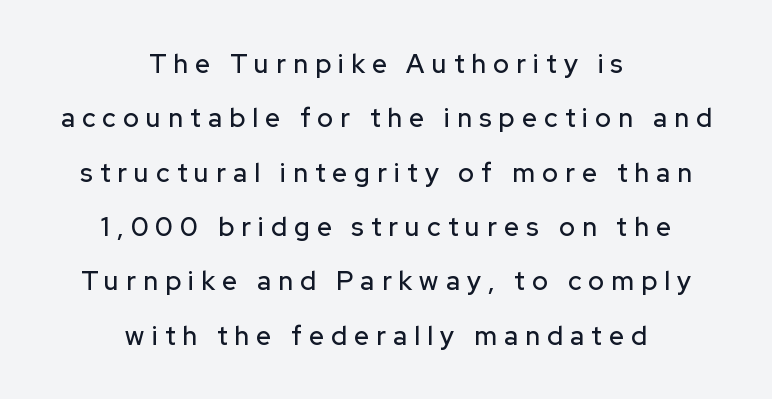
The whitespace from short lines is split evenly between both sides. Designer's note — italics off, roman on. Rule under the text: the space is simply empty. These lines stand farther apart than default settings would place them.
